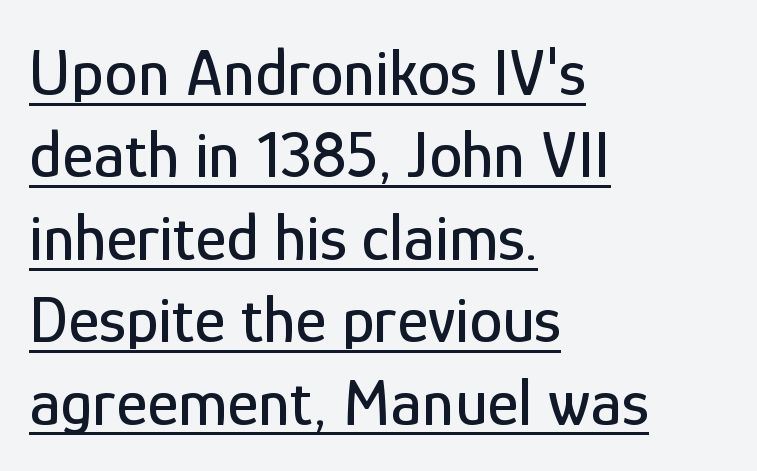
{"serif": "no", "italic": "no", "width": "condensed", "stroke_contrast": "low", "x_height": "medium", "monospaced": "no", "underline": "yes", "align": "left", "line_spacing_ratio": 1.23, "letter_spacing": "normal", "letter_spacing_em": 0.0, "glyph_px": 67}
